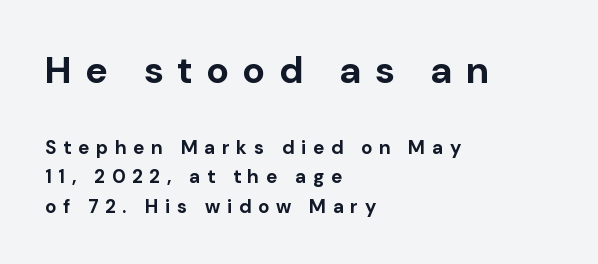
{"serif": "no", "italic": "no", "bold": "yes", "weight": "bold", "width": "normal", "stroke_contrast": "low", "x_height": "medium", "monospaced": "no", "underline": "no", "align": "left", "line_spacing": "normal", "line_spacing_ratio": 1.56, "letter_spacing": "wide", "letter_spacing_em": 0.36, "larger_block": "first", "size_ratio": 2.0, "glyph_px": 38}
